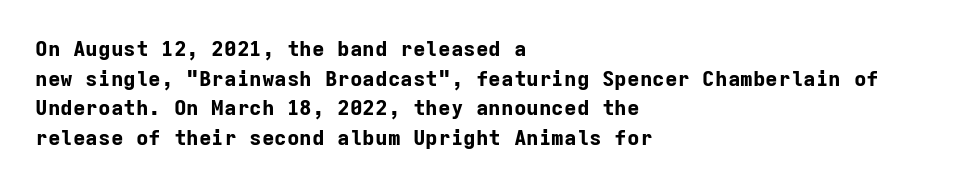
The vertical gap from one line to the next is medium. Beneath every word, the page is bare. Nothing unusual about the tracking: characters are spaced as the font intends. Its strokes are broad and dark, the hallmark of bold type. This sample uses an upright cut, with every glyph sitting square on the baseline. If you drew a ruler down the left edge, every line would touch it.
